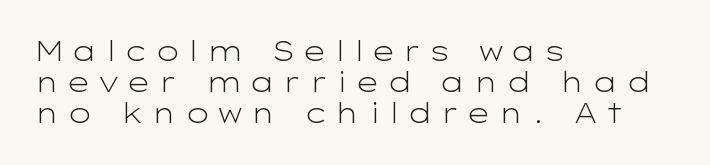
{"italic": "no", "bold": "no", "underline": "no", "align": "left", "line_spacing": "tight", "line_spacing_ratio": 1.15, "letter_spacing": "wide", "letter_spacing_em": 0.26, "glyph_px": 27}
